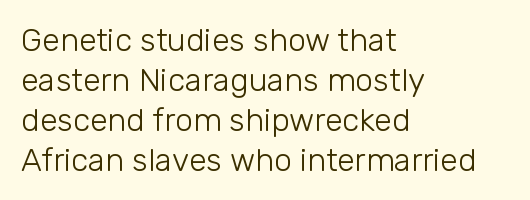
{"serif": "no", "italic": "no", "bold": "no", "weight": "light", "width": "normal", "stroke_contrast": "low", "x_height": "medium", "monospaced": "no", "underline": "no", "align": "left", "line_spacing": "normal", "line_spacing_ratio": 1.25, "letter_spacing": "normal", "letter_spacing_em": 0.0, "glyph_px": 32}
